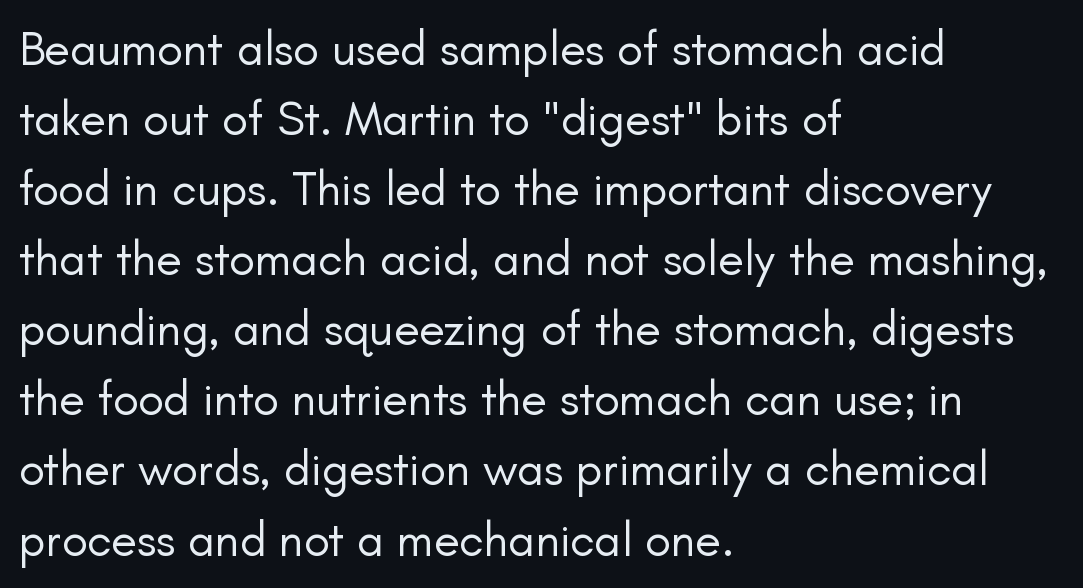
Q: Is the text bold? A: No.
Q: Is the text italic (slanted)? A: No, it is upright.
Q: Is the typeface a serif or a sans-serif typeface? A: Sans-serif.
Q: Is the text underlined? A: No.
Q: How is the paragraph aligned? A: Left-aligned.
Q: Is the spacing between letters normal or unusually wide? A: Normal.
Q: Is the spacing between lines tight, normal or loose? A: Normal.
Q: Width (condensed, normal, or wide)? A: Normal.
Q: Stroke contrast? A: Low.
Q: x-height? A: Small.
Q: Monospaced? A: No.
